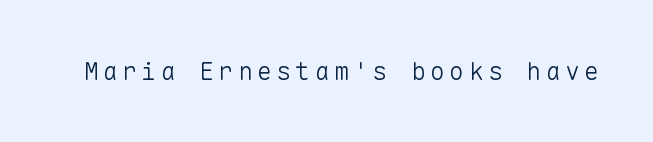
The type sits square on the baseline with zero lean. The strip under each line holds only bare page. Stroke thickness stays within the range of a standard reading face or lighter.
